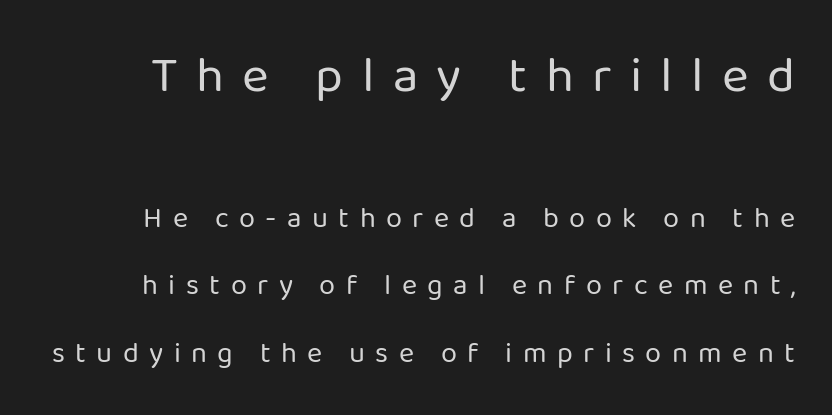
The image shows 51 px regular-weight sans-serif type, upright; set loose line spacing (2.32x), unusually wide letter spacing (+0.36 em), not underlined; the first (top) block is 1.76x larger; low stroke contrast and a medium x-height.
